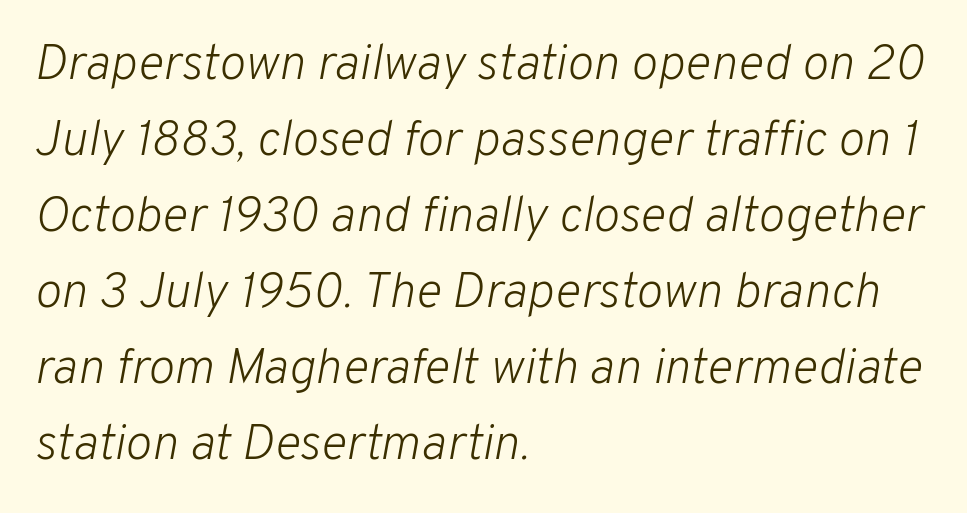
The image shows 50 px light type, italic (leaning right); set left-aligned, normal line spacing (1.52x), normal letter spacing, not underlined; low stroke contrast and a medium x-height.
